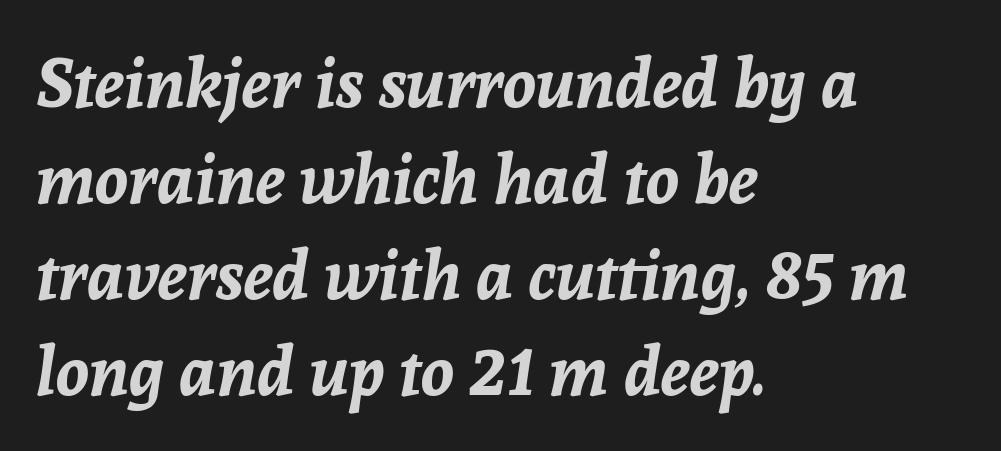
The image shows 68 px bold type, italic (leaning right); set left-aligned, normal line spacing (1.41x), normal letter spacing, not underlined; low stroke contrast and a medium x-height.
